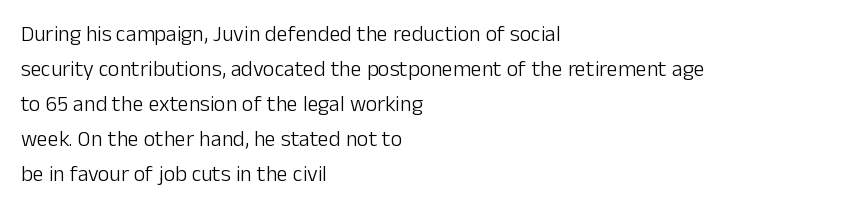
Every stem runs plumb, perpendicular to the baseline. Ink coverage per letter is moderate at most. Does extra space separate the letters? No, they use regular spacing. Line starts are locked; line ends wander. If you measured baseline to baseline, you'd find a middling distance.
